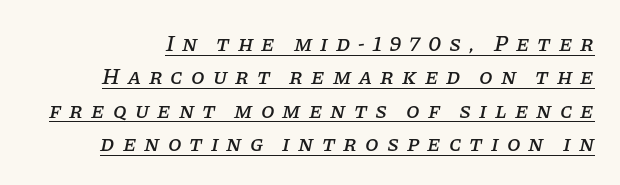
The lettering tilts uniformly, giving the passage an italic look. In terms of leading, this rendering sits right in the middle. Substantial extra tracking has been applied to these lines. Glance below the letters and you will spot a drawn line.
